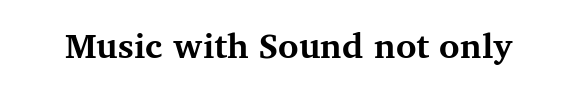
The image shows 35 px bold serif type, upright; set normal letter spacing, not underlined; medium stroke contrast and a medium x-height.
